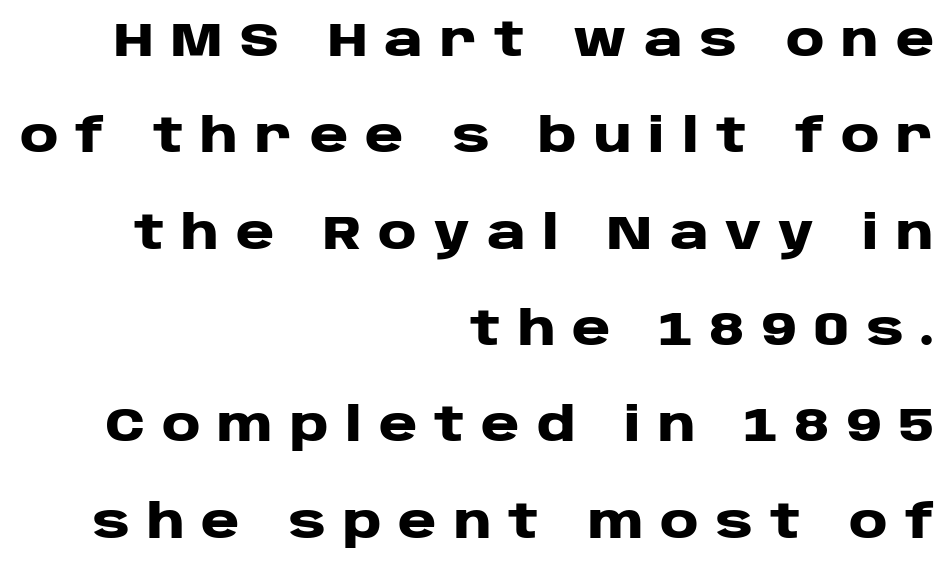
Q: Is the text bold? A: Yes.
Q: Is the text italic (slanted)? A: No, it is upright.
Q: Is the typeface a serif or a sans-serif typeface? A: Sans-serif.
Q: Is the text underlined? A: No.
Q: How is the paragraph aligned? A: Right-aligned.
Q: Is the spacing between letters normal or unusually wide? A: Unusually wide.
Q: Is the spacing between lines tight, normal or loose? A: Loose.
Q: Width (condensed, normal, or wide)? A: Wide.
Q: Stroke contrast? A: Low.
Q: x-height? A: Large.
Q: Monospaced? A: No.
